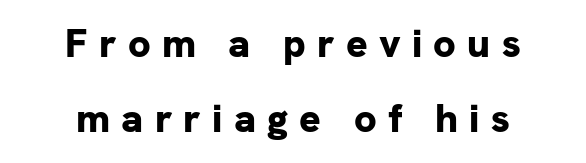
The image shows 40 px bold sans-serif type, upright; set centered, line spacing 1.88x, unusually wide letter spacing (+0.28 em), not underlined; low stroke contrast and a medium x-height.
